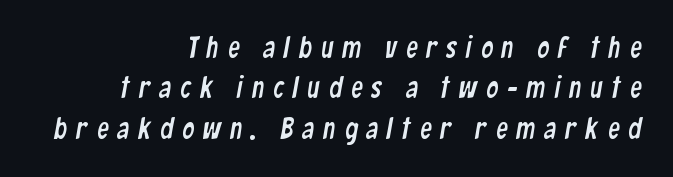
{"serif": "no", "width": "condensed", "stroke_contrast": "low", "x_height": "medium", "monospaced": "no", "underline": "no", "align": "right", "line_spacing": "normal", "line_spacing_ratio": 1.39, "letter_spacing": "wide", "letter_spacing_em": 0.31, "glyph_px": 29}
